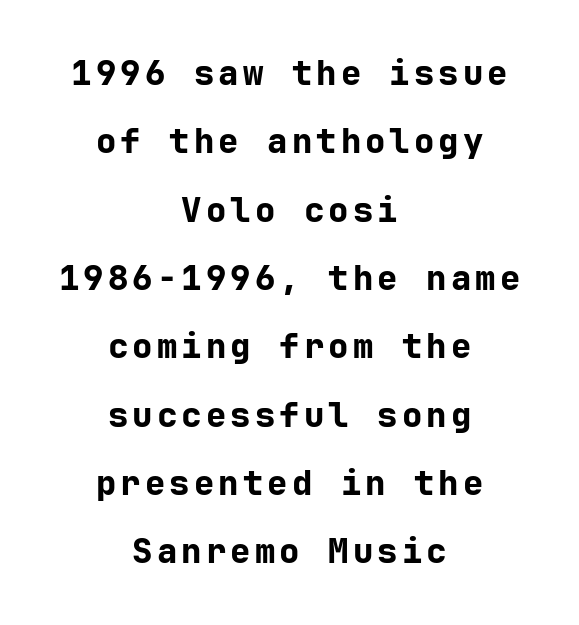
{"serif": "no", "italic": "no", "bold": "yes", "weight": "bold", "width": "normal", "stroke_contrast": "low", "x_height": "medium", "underline": "no", "align": "center", "line_spacing": "loose", "line_spacing_ratio": 2.01, "glyph_px": 34}
